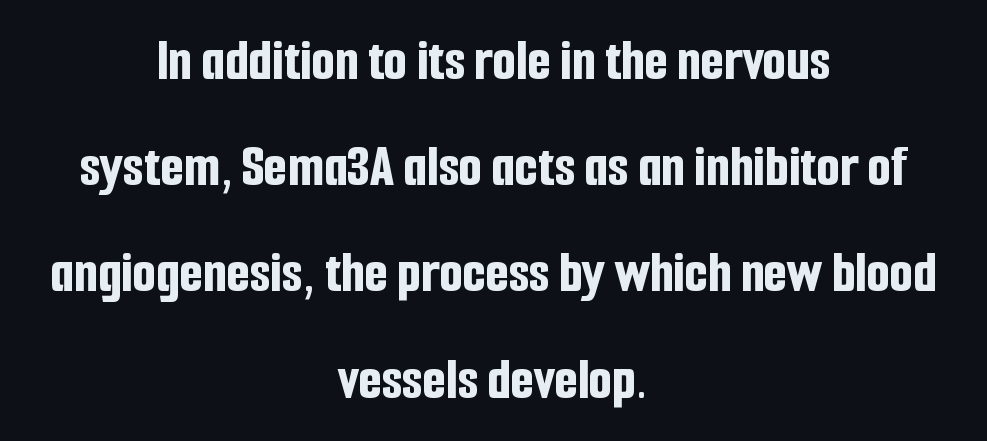
The image shows 60 px bold, condensed sans-serif type, upright; set centered, line spacing 1.77x, normal letter spacing, not underlined; low stroke contrast and a medium x-height.
